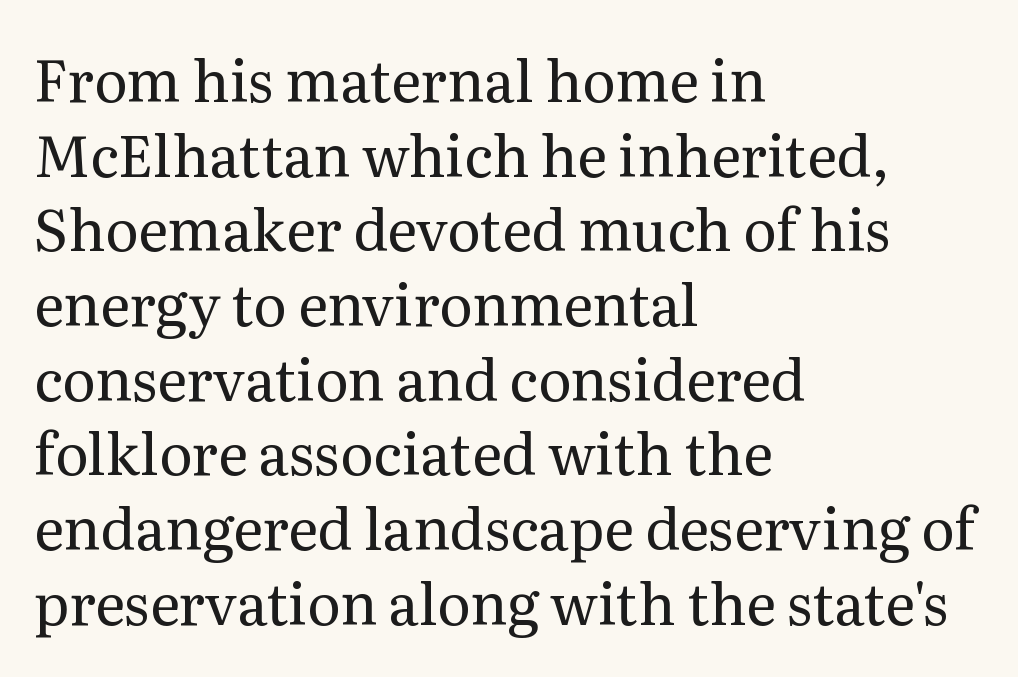
{"serif": "yes", "italic": "no", "bold": "no", "weight": "regular", "width": "normal", "stroke_contrast": "medium", "x_height": "medium", "monospaced": "no", "underline": "no", "align": "left", "line_spacing": "normal", "line_spacing_ratio": 1.31, "letter_spacing": "normal", "letter_spacing_em": 0.0, "glyph_px": 57}
